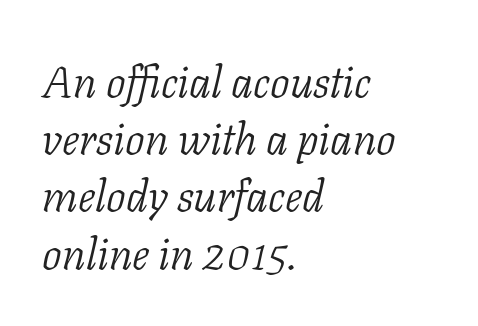
Q: Is the text bold? A: No.
Q: Is the text italic (slanted)? A: Yes, it leans right by about 11 degrees.
Q: Is the typeface a serif or a sans-serif typeface? A: Serif.
Q: Is the text underlined? A: No.
Q: How is the paragraph aligned? A: Left-aligned.
Q: Is the spacing between letters normal or unusually wide? A: Normal.
Q: Is the spacing between lines tight, normal or loose? A: Normal.
Q: Width (condensed, normal, or wide)? A: Normal.
Q: Stroke contrast? A: Low.
Q: x-height? A: Medium.
Q: Monospaced? A: No.
